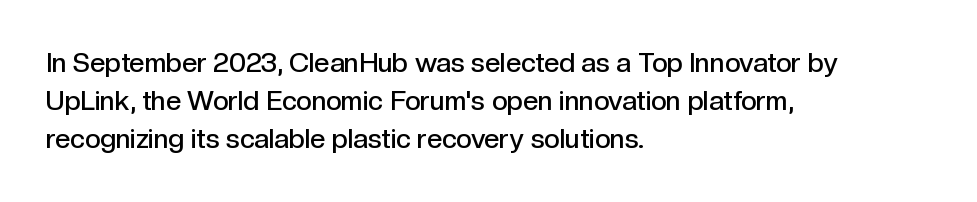
The lines sit at an ordinary, default distance from one another. Compared with typical body copy, the letter spacing here is the same. Casual observation: everything's shoved over to the left. The lettering stays uniformly vertical, giving the passage a roman look.
